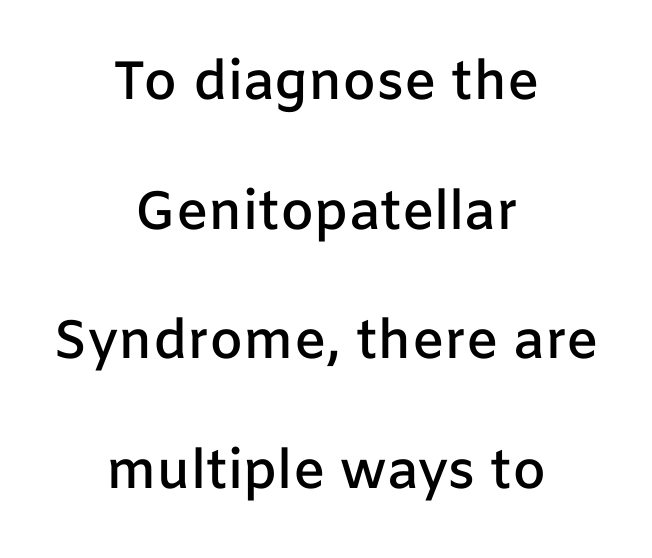
{"serif": "no", "italic": "no", "bold": "semi", "weight": "semibold", "width": "normal", "stroke_contrast": "low", "x_height": "medium", "monospaced": "no", "underline": "no", "align": "center", "line_spacing": "loose", "line_spacing_ratio": 2.4, "letter_spacing": "normal", "letter_spacing_em": 0.0, "glyph_px": 54}
